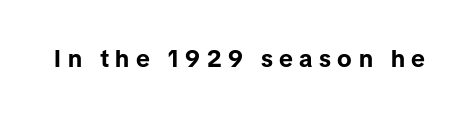
Q: Is the text bold? A: Yes.
Q: Is the text italic (slanted)? A: No, it is upright.
Q: Is the text underlined? A: No.
Q: Is the spacing between letters normal or unusually wide? A: Unusually wide.
